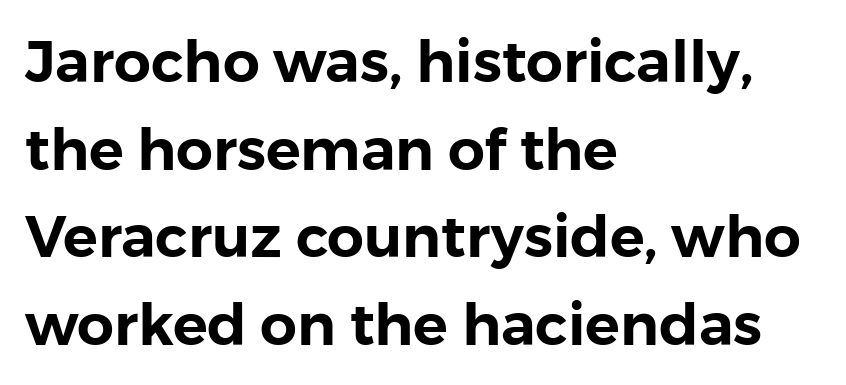
{"serif": "no", "italic": "no", "width": "normal", "x_height": "medium", "monospaced": "no", "underline": "no", "align": "left", "line_spacing": "normal", "line_spacing_ratio": 1.51, "letter_spacing": "normal", "letter_spacing_em": 0.0, "glyph_px": 58}
